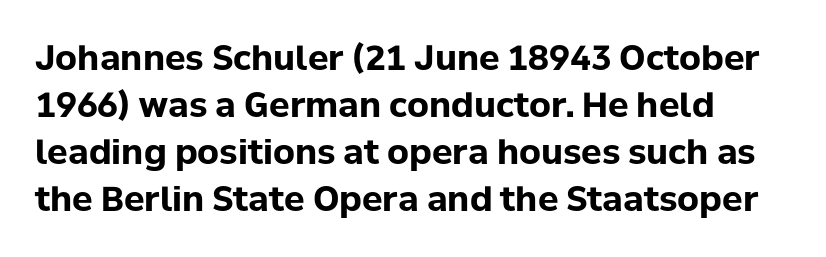
Does the weight exceed regular? Yes, all the way to bold. This sample uses plain, unmodified letter spacing. The letters carry no serifs — their stems end cleanly without finishing strokes. Here the designer chose a conventional face with non-uniform glyph widths. The type sits square on the baseline with zero lean. Teacher's note: observe the even left margin — that is flush-left alignment.
